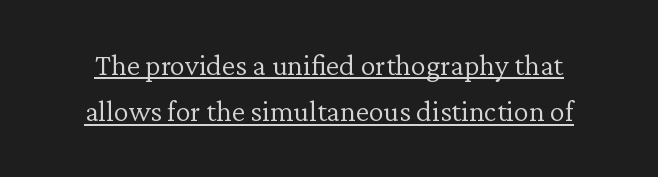
The image shows 30 px light serif type, upright; set normal line spacing (1.55x), normal letter spacing, underlined; low stroke contrast and a medium x-height.
